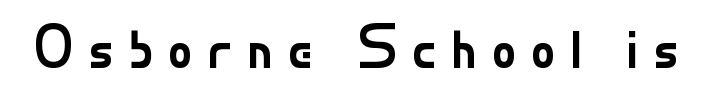
{"serif": "no", "italic": "no", "bold": "no", "weight": "regular", "width": "normal", "stroke_contrast": "low", "x_height": "small", "monospaced": "no", "underline": "no", "letter_spacing": "wide", "letter_spacing_em": 0.22, "glyph_px": 62}
